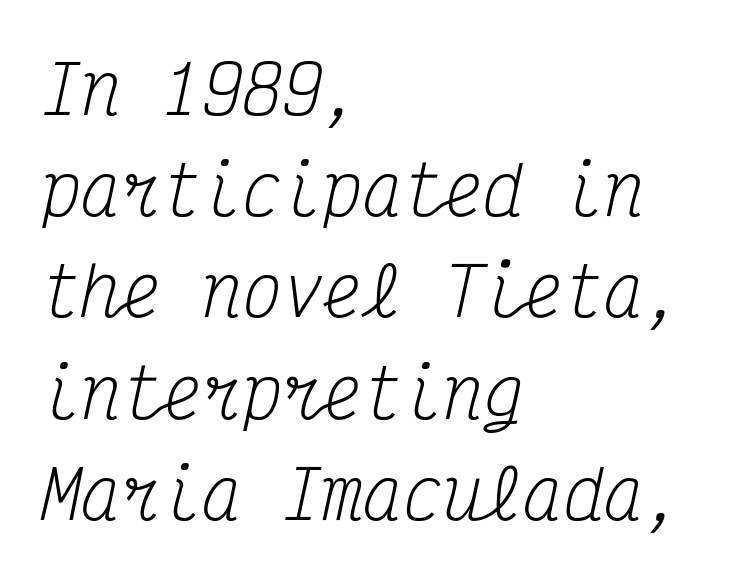
Q: Is the text bold? A: No.
Q: Is the text italic (slanted)? A: Yes, it leans right by about 12 degrees.
Q: Is the typeface a serif or a sans-serif typeface? A: Serif.
Q: Is the text underlined? A: No.
Q: How is the paragraph aligned? A: Left-aligned.
Q: Is the spacing between letters normal or unusually wide? A: Normal.
Q: Is the spacing between lines tight, normal or loose? A: Normal.
Q: Width (condensed, normal, or wide)? A: Condensed.
Q: Stroke contrast? A: Medium.
Q: x-height? A: Medium.
Q: Monospaced? A: Yes.
